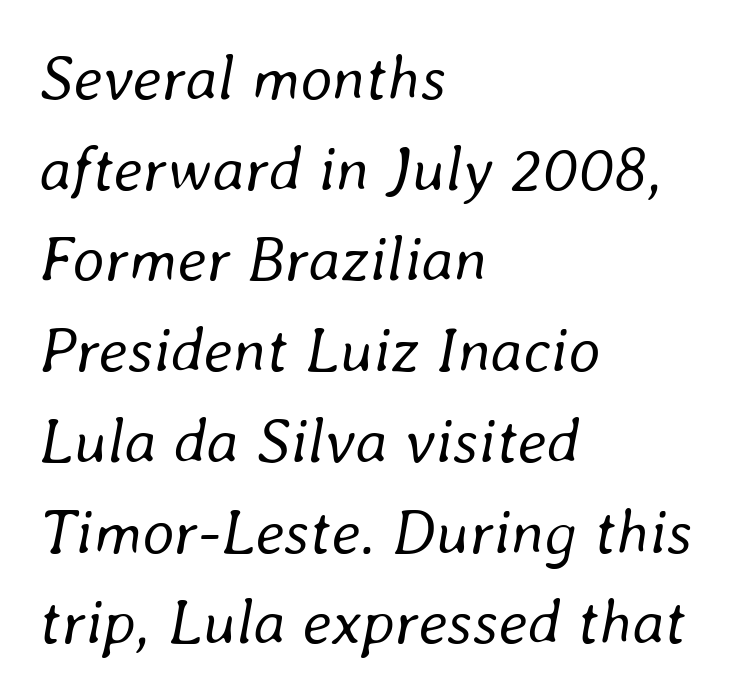
The image shows 63 px regular-weight type, italic (leaning right); set left-aligned, normal line spacing (1.44x), normal letter spacing, not underlined; low stroke contrast and a medium x-height.
